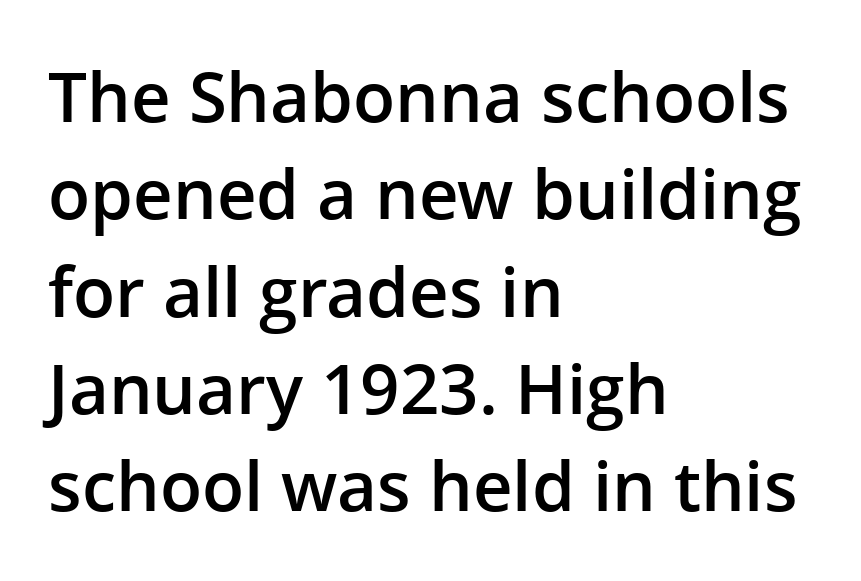
{"serif": "no", "italic": "no", "bold": "semi", "weight": "semibold", "width": "normal", "stroke_contrast": "low", "x_height": "medium", "monospaced": "no", "underline": "no", "align": "left", "line_spacing": "normal", "line_spacing_ratio": 1.41, "letter_spacing": "normal", "letter_spacing_em": 0.0, "glyph_px": 69}
